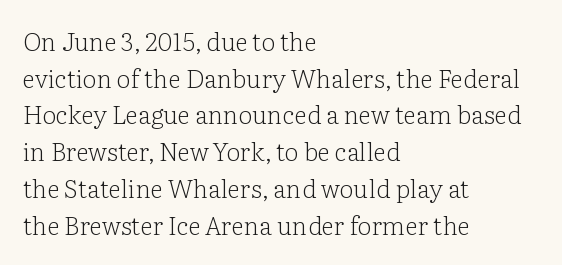
Q: Is the text bold? A: No.
Q: Is the text italic (slanted)? A: No, it is upright.
Q: Is the text underlined? A: No.
Q: How is the paragraph aligned? A: Left-aligned.
Q: Is the spacing between letters normal or unusually wide? A: Normal.
Q: Is the spacing between lines tight, normal or loose? A: Normal.
